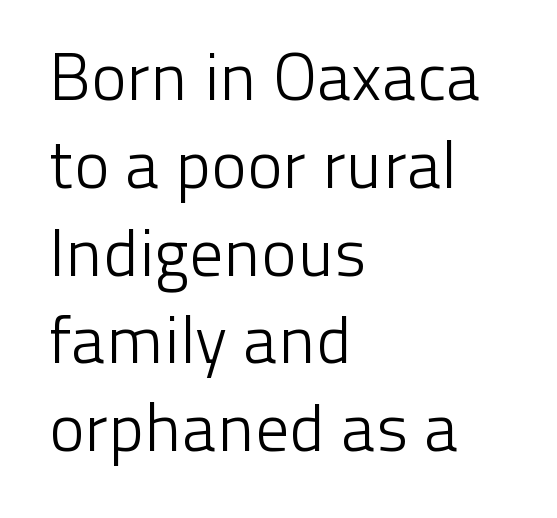
Q: Is the text bold? A: No.
Q: Is the text italic (slanted)? A: No, it is upright.
Q: Is the typeface a serif or a sans-serif typeface? A: Sans-serif.
Q: Is the text underlined? A: No.
Q: How is the paragraph aligned? A: Left-aligned.
Q: Is the spacing between letters normal or unusually wide? A: Normal.
Q: Is the spacing between lines tight, normal or loose? A: Normal.
Q: Width (condensed, normal, or wide)? A: Normal.
Q: Stroke contrast? A: Low.
Q: x-height? A: Medium.
Q: Monospaced? A: No.
